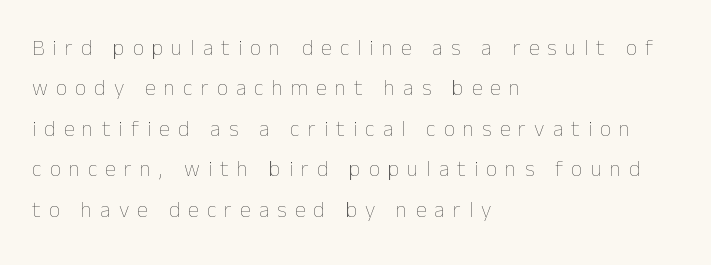
Q: Is the text bold? A: No.
Q: Is the text italic (slanted)? A: No, it is upright.
Q: Is the text underlined? A: No.
Q: How is the paragraph aligned? A: Left-aligned.
Q: Is the spacing between letters normal or unusually wide? A: Unusually wide.
